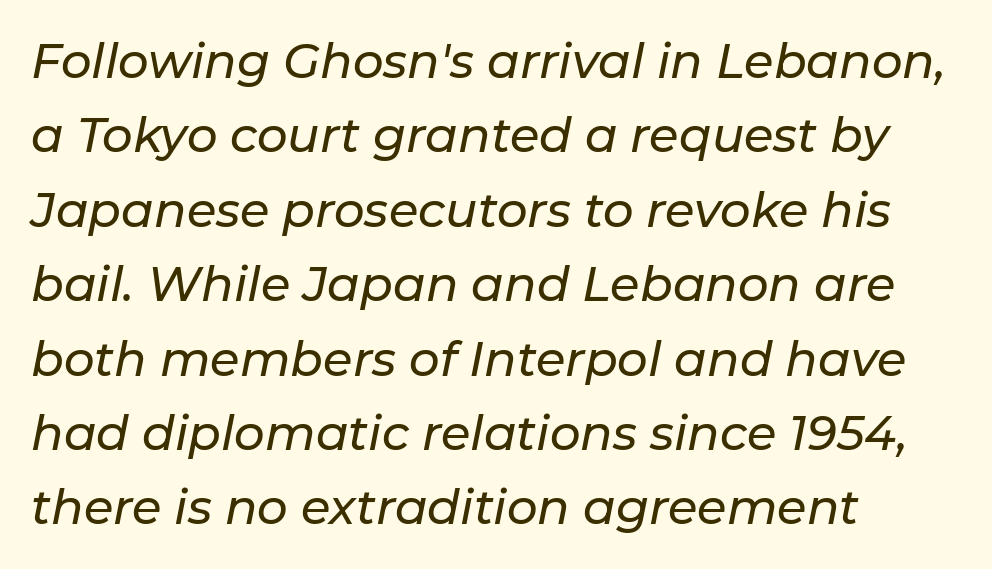
{"italic": "yes", "lean": "right", "slant_degrees": 11, "width": "normal", "stroke_contrast": "low", "x_height": "medium", "monospaced": "no", "underline": "no", "align": "left", "line_spacing": "normal", "line_spacing_ratio": 1.55, "letter_spacing": "normal", "letter_spacing_em": 0.0, "glyph_px": 48}
